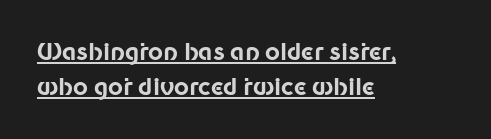
Q: Is the text bold? A: Yes.
Q: Is the text italic (slanted)? A: No, it is upright.
Q: Is the text underlined? A: Yes.
Q: How is the paragraph aligned? A: Left-aligned.
Q: Is the spacing between letters normal or unusually wide? A: Normal.
Q: Is the spacing between lines tight, normal or loose? A: Normal.
